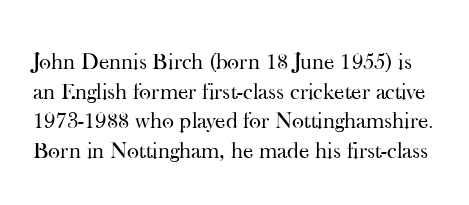
{"italic": "no", "bold": "no", "underline": "no", "line_spacing": "normal", "line_spacing_ratio": 1.29, "letter_spacing": "normal", "letter_spacing_em": 0.0, "glyph_px": 23}
